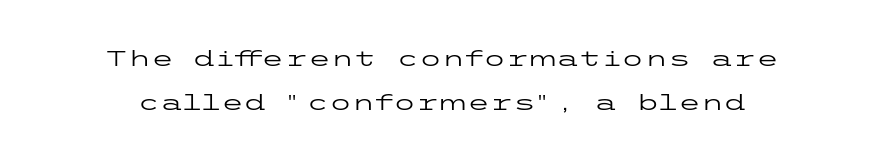
Q: Is the text bold? A: No.
Q: Is the text italic (slanted)? A: No, it is upright.
Q: Is the text underlined? A: No.
Q: Is the spacing between letters normal or unusually wide? A: Normal.
Q: Is the spacing between lines tight, normal or loose? A: Loose.
